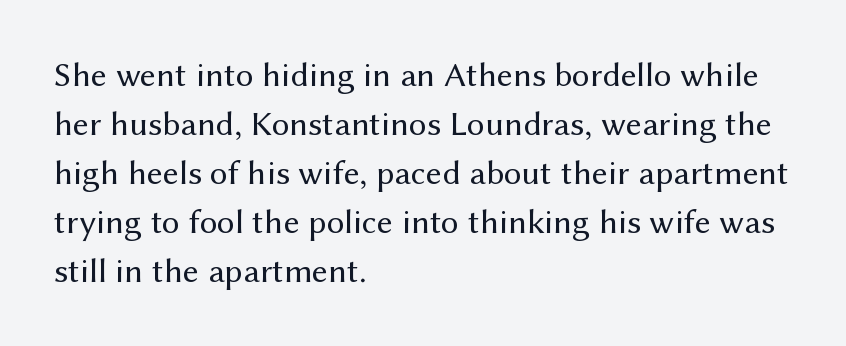
These lines keep a tight, regular rhythm from letter to letter. Vertical strokes here are truly vertical. The rendering anchors every line to the left-hand side. Think of a printed novel: that variable character pitch is what you see here. Has an underline been added? It has not. Leading matches the norm, producing a regular column.
